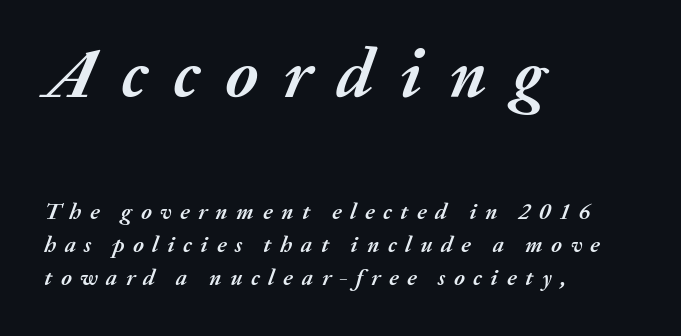
The image shows 70 px semibold type, italic (leaning right); set left-aligned, normal line spacing (1.44x), unusually wide letter spacing (+0.37 em), not underlined; the first (top) block is 3.04x larger; medium stroke contrast and a medium x-height.
